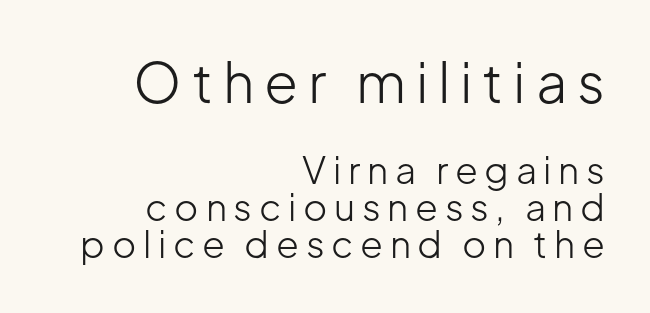
Q: Is the text bold? A: No.
Q: Is the text italic (slanted)? A: No, it is upright.
Q: Is the typeface a serif or a sans-serif typeface? A: Sans-serif.
Q: Is the text underlined? A: No.
Q: How is the paragraph aligned? A: Right-aligned.
Q: Is the spacing between lines tight, normal or loose? A: Tight.
Q: Which block of text is set in a larger size, the first (top) or the second (bottom)? A: The first (top) one.
Q: Width (condensed, normal, or wide)? A: Normal.
Q: Stroke contrast? A: Low.
Q: x-height? A: Medium.
Q: Monospaced? A: No.
